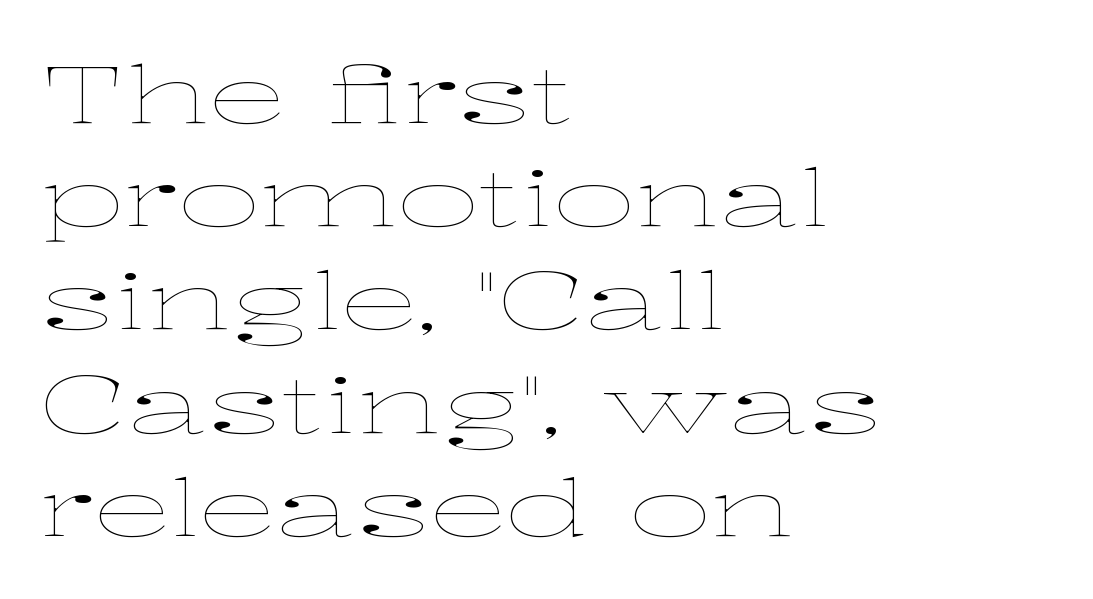
Q: Is the text bold? A: No.
Q: Is the text italic (slanted)? A: No, it is upright.
Q: Is the text underlined? A: No.
Q: How is the paragraph aligned? A: Left-aligned.
Q: Is the spacing between letters normal or unusually wide? A: Normal.
Q: Is the spacing between lines tight, normal or loose? A: Normal.
Q: Width (condensed, normal, or wide)? A: Wide.
Q: Stroke contrast? A: Low.
Q: x-height? A: Medium.
Q: Monospaced? A: No.
